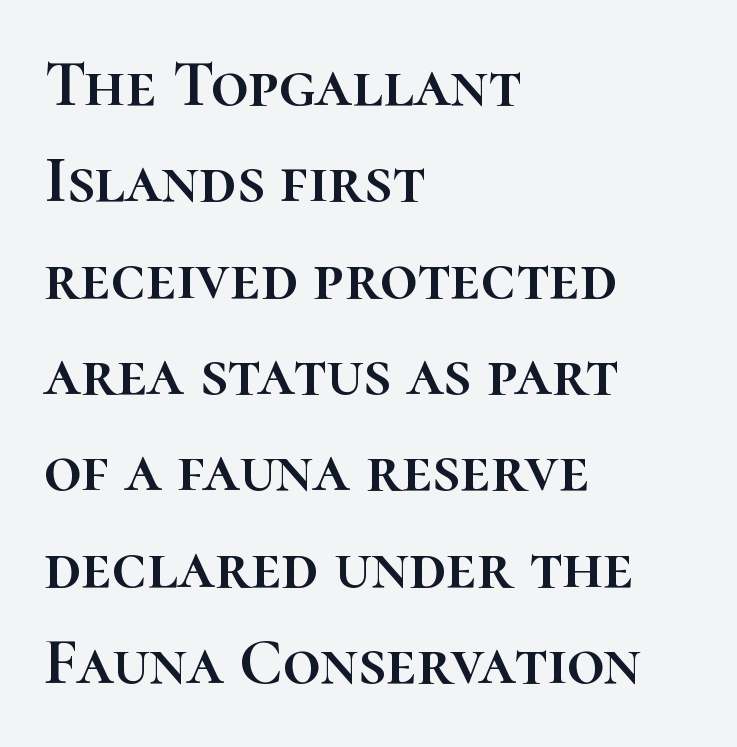
{"italic": "no", "width": "normal", "stroke_contrast": "high", "x_height": "medium", "monospaced": "no", "underline": "no", "align": "left", "line_spacing": "normal", "line_spacing_ratio": 1.46, "letter_spacing": "normal", "letter_spacing_em": 0.0, "glyph_px": 66}
